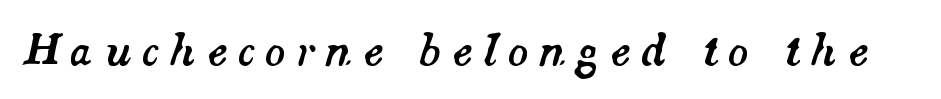
{"italic": "yes", "lean": "right", "slant_degrees": 14, "width": "normal", "stroke_contrast": "medium", "x_height": "small", "monospaced": "no", "underline": "no", "letter_spacing": "wide", "letter_spacing_em": 0.25, "glyph_px": 42}
